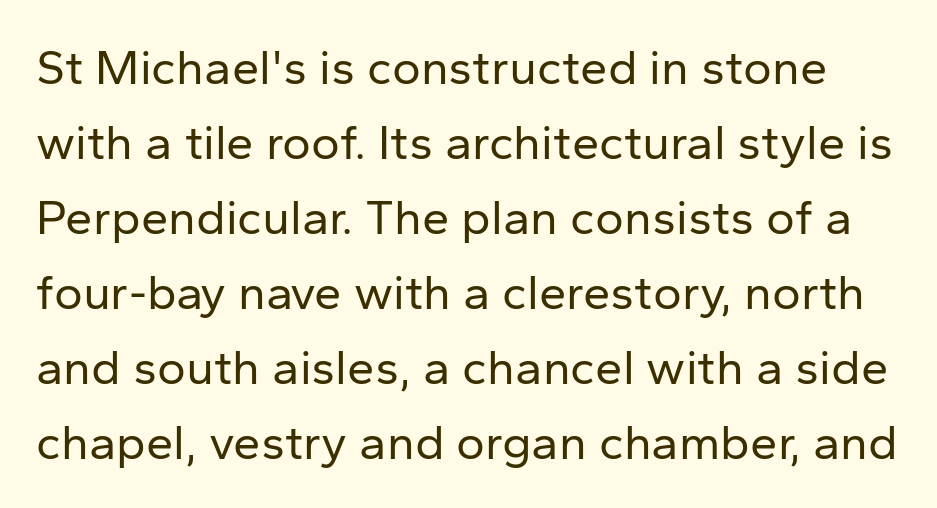
The image shows 49 px regular-weight sans-serif type, upright; set normal line spacing (1.53x), normal letter spacing, not underlined; low stroke contrast and a medium x-height.
